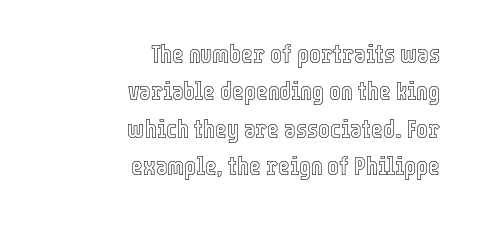
{"italic": "no", "underline": "no", "align": "right", "line_spacing": "normal", "line_spacing_ratio": 1.5, "letter_spacing": "normal", "letter_spacing_em": 0.0, "glyph_px": 25}
